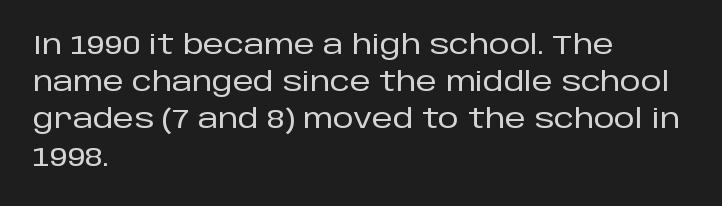
The image shows 26 px text type, upright; set left-aligned, normal line spacing (1.43x), normal letter spacing, not underlined.
